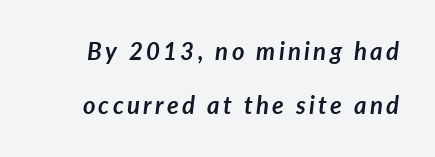
The image shows 24 px bold type, italic (leaning right); set loose line spacing (2.26x), not underlined.
